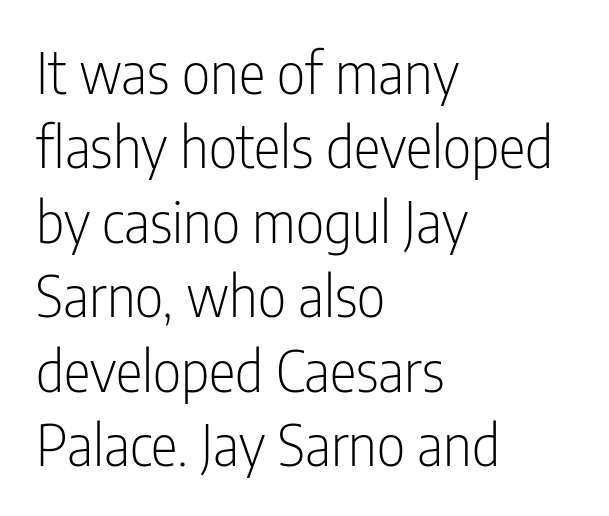
Q: Is the text bold? A: No.
Q: Is the text italic (slanted)? A: No, it is upright.
Q: Is the typeface a serif or a sans-serif typeface? A: Sans-serif.
Q: Is the text underlined? A: No.
Q: How is the paragraph aligned? A: Left-aligned.
Q: Is the spacing between letters normal or unusually wide? A: Normal.
Q: Is the spacing between lines tight, normal or loose? A: Normal.
Q: Width (condensed, normal, or wide)? A: Condensed.
Q: Stroke contrast? A: Low.
Q: x-height? A: Medium.
Q: Monospaced? A: No.
